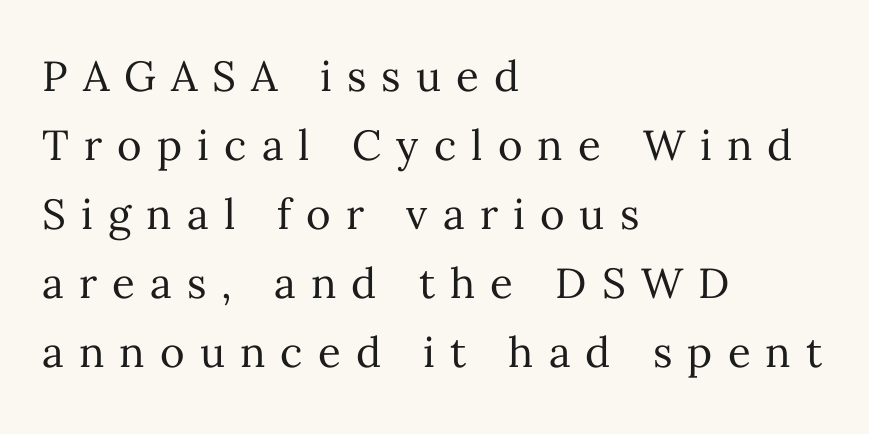
Q: Is the text bold? A: No.
Q: Is the text italic (slanted)? A: No, it is upright.
Q: Is the text underlined? A: No.
Q: How is the paragraph aligned? A: Left-aligned.
Q: Is the spacing between letters normal or unusually wide? A: Unusually wide.
Q: Is the spacing between lines tight, normal or loose? A: Normal.
Q: Width (condensed, normal, or wide)? A: Normal.
Q: Stroke contrast? A: Medium.
Q: x-height? A: Medium.
Q: Monospaced? A: No.
